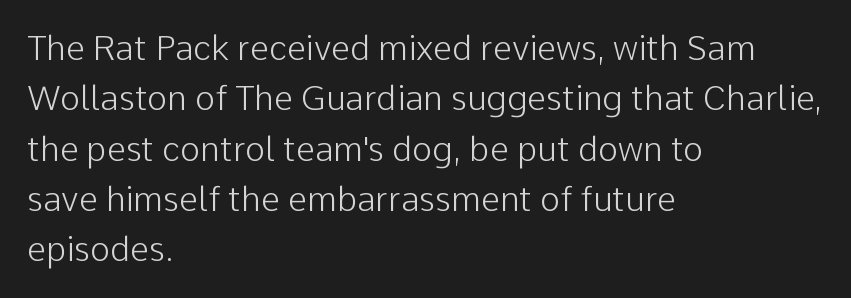
{"serif": "no", "italic": "no", "bold": "no", "weight": "light", "width": "normal", "stroke_contrast": "low", "x_height": "medium", "monospaced": "no", "underline": "no", "align": "left", "line_spacing": "normal", "line_spacing_ratio": 1.48, "letter_spacing": "normal", "letter_spacing_em": 0.0, "glyph_px": 34}
